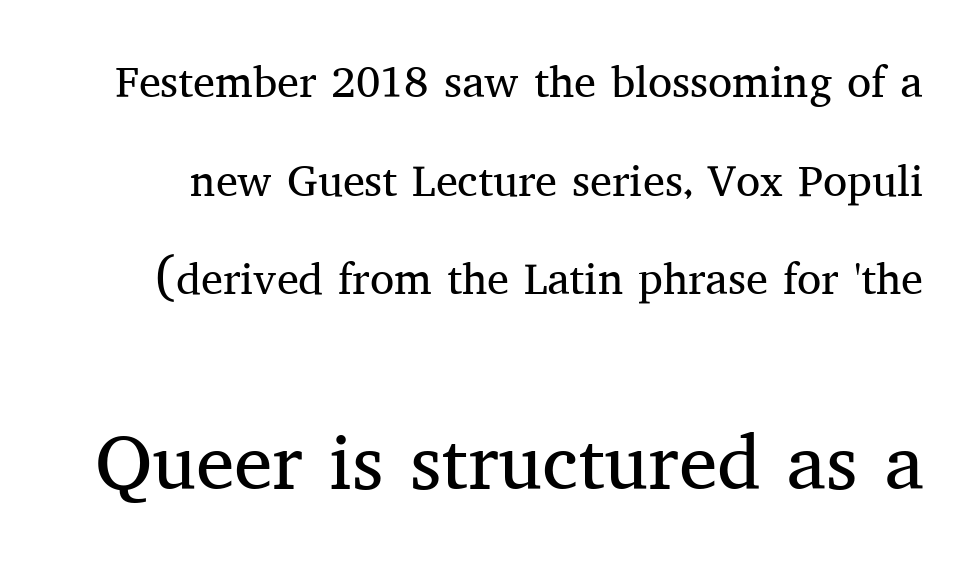
{"serif": "yes", "italic": "no", "bold": "no", "weight": "regular", "width": "normal", "stroke_contrast": "medium", "x_height": "medium", "monospaced": "no", "underline": "no", "line_spacing": "loose", "line_spacing_ratio": 2.24, "letter_spacing": "normal", "letter_spacing_em": 0.0, "larger_block": "second", "size_ratio": 1.75, "glyph_px": 77}
